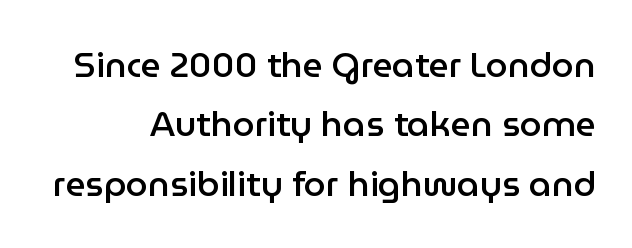
Q: Is the text bold? A: Semi-bold.
Q: Is the text italic (slanted)? A: No, it is upright.
Q: Is the typeface a serif or a sans-serif typeface? A: Sans-serif.
Q: Is the text underlined? A: No.
Q: Is the spacing between letters normal or unusually wide? A: Normal.
Q: Is the spacing between lines tight, normal or loose? A: Normal.
Q: Width (condensed, normal, or wide)? A: Normal.
Q: Stroke contrast? A: Low.
Q: x-height? A: Medium.
Q: Monospaced? A: No.
